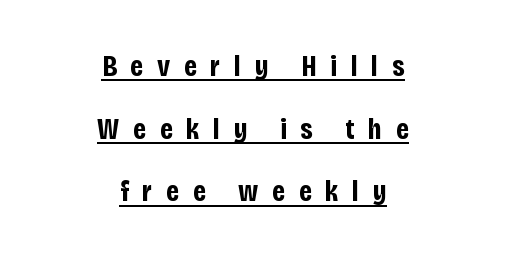
The image shows 30 px bold, condensed sans-serif type, upright; set centered, loose line spacing (2.09x), unusually wide letter spacing (+0.45 em), underlined; low stroke contrast and a large x-height.
